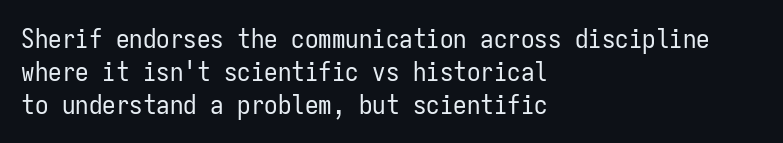
The type sits square on the baseline with zero lean. All the whitespace from short lines collects on the right. Students, note that the glyphs here touch the page at normal intervals. Weight class: somewhere from thin through regular. The foot of each line stays bare and open.
